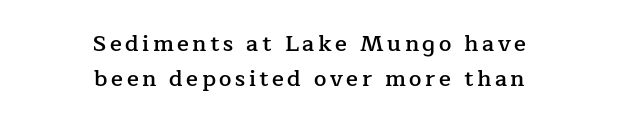
{"italic": "no", "bold": "semi", "underline": "no", "align": "center", "line_spacing": "normal", "line_spacing_ratio": 1.61, "glyph_px": 22}
